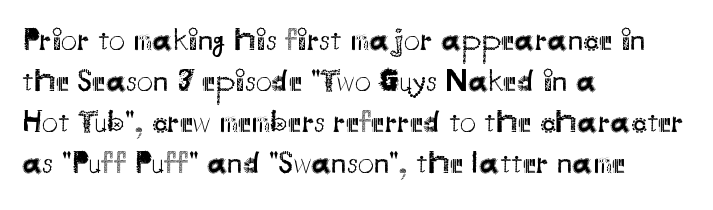
The rendering uses natural spacing where letterforms have individual widths. The strip under each line holds only bare page. The passage shown is not bold in any degree. The face used here is a sans, in the tradition of grotesques and geometrics. Left-aligned paragraph, ragged on the right. The gaps between neighbouring characters are ordinary and unremarkable.
